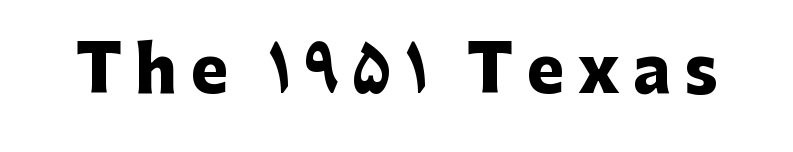
Q: Is the text bold? A: Yes.
Q: Is the text italic (slanted)? A: No, it is upright.
Q: Is the typeface a serif or a sans-serif typeface? A: Sans-serif.
Q: Is the text underlined? A: No.
Q: Is the spacing between letters normal or unusually wide? A: Unusually wide.
Q: Width (condensed, normal, or wide)? A: Normal.
Q: Stroke contrast? A: Low.
Q: x-height? A: Medium.
Q: Monospaced? A: No.
